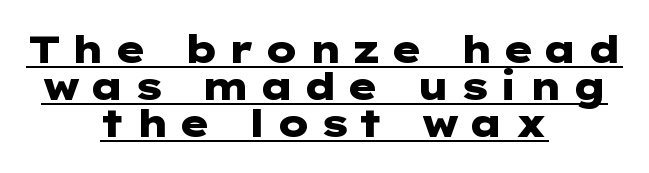
Q: Is the text bold? A: Yes.
Q: Is the text italic (slanted)? A: No, it is upright.
Q: Is the typeface a serif or a sans-serif typeface? A: Sans-serif.
Q: Is the text underlined? A: Yes.
Q: How is the paragraph aligned? A: Centered.
Q: Is the spacing between letters normal or unusually wide? A: Unusually wide.
Q: Is the spacing between lines tight, normal or loose? A: Tight.
Q: Width (condensed, normal, or wide)? A: Wide.
Q: Stroke contrast? A: Low.
Q: x-height? A: Medium.
